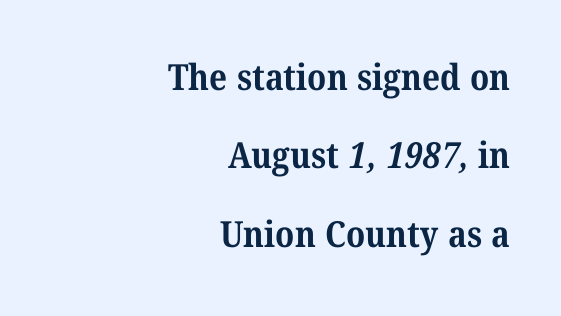
{"serif": "yes", "bold": "yes", "weight": "bold", "width": "normal", "stroke_contrast": "medium", "x_height": "medium", "monospaced": "no", "underline": "no", "align": "right", "line_spacing": "loose", "line_spacing_ratio": 2.18, "letter_spacing": "normal", "letter_spacing_em": 0.0, "glyph_px": 36}
